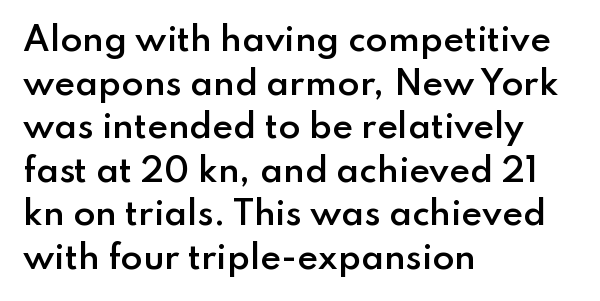
The image shows 32 px semibold sans-serif type, upright; set left-aligned, normal line spacing (1.36x), normal letter spacing, not underlined; low stroke contrast and a small x-height.
